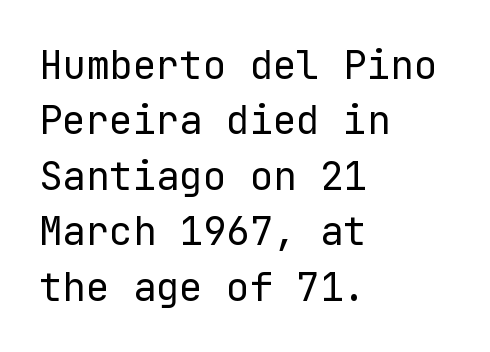
The passage shown is not underscored anywhere. The passage shown has conventional tracking throughout. Compared with a typical body face, this is equally light or lighter still. Vertically, the passage feels balanced, rows spaced as you'd expect. Every character sits straight up, as roman type does.
